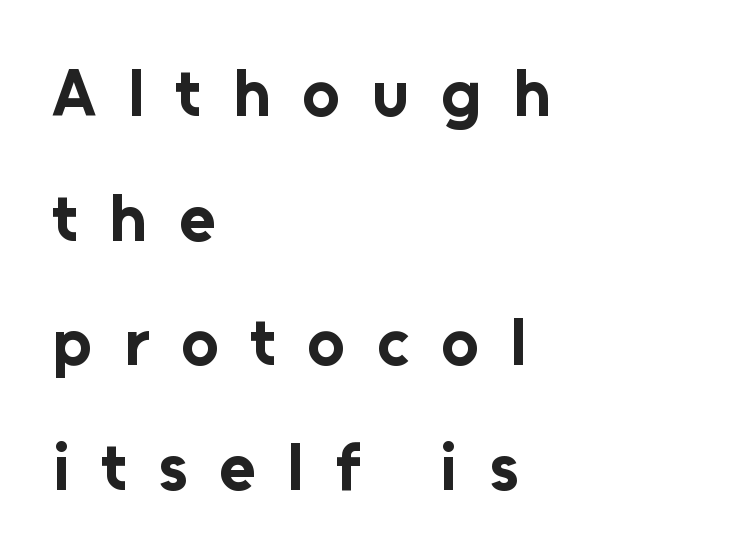
{"serif": "no", "italic": "no", "bold": "yes", "weight": "bold", "width": "normal", "stroke_contrast": "low", "x_height": "medium", "monospaced": "no", "underline": "no", "align": "left", "line_spacing_ratio": 1.86, "letter_spacing": "wide", "letter_spacing_em": 0.47, "glyph_px": 67}
